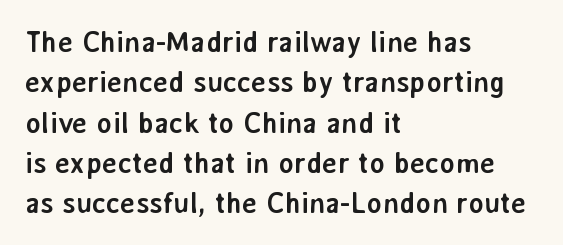
Q: Is the text bold? A: Yes.
Q: Is the text italic (slanted)? A: No, it is upright.
Q: Is the typeface a serif or a sans-serif typeface? A: Sans-serif.
Q: Is the text underlined? A: No.
Q: How is the paragraph aligned? A: Left-aligned.
Q: Is the spacing between letters normal or unusually wide? A: Normal.
Q: Is the spacing between lines tight, normal or loose? A: Normal.
Q: Width (condensed, normal, or wide)? A: Normal.
Q: Stroke contrast? A: Low.
Q: x-height? A: Medium.
Q: Monospaced? A: No.
